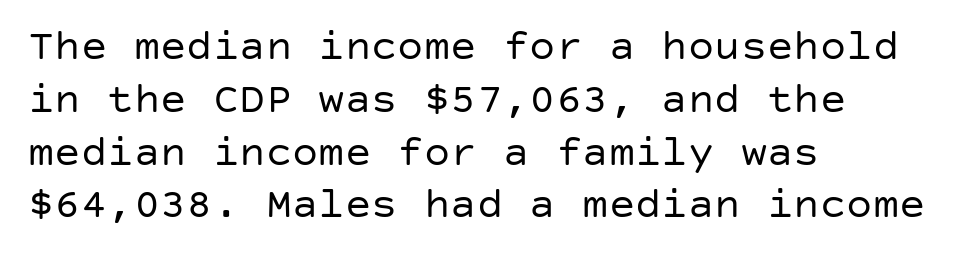
The image shows 44 px regular-weight sans-serif type, upright; set left-aligned, line spacing 1.2x, normal letter spacing, not underlined; low stroke contrast and a large x-height.
